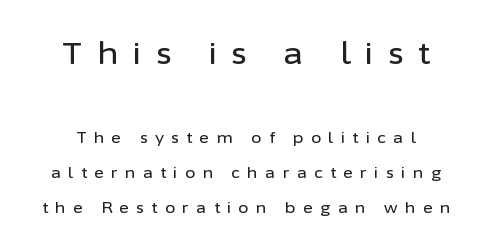
Beneath every word, the page is bare. Serif or sans? Sans — the stroke terminals are bare. Interline gaps are noticeably wide in this sample. The initial chunk of copy outweighs the following chunk in type size. No italicization has been applied; the sample stays upright.
